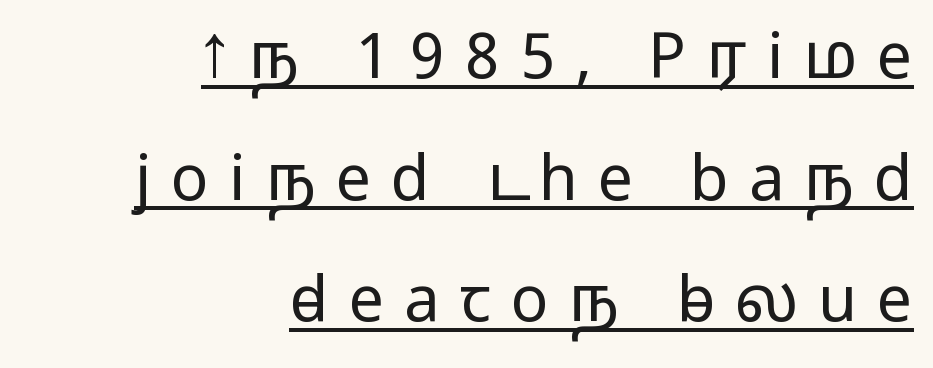
The image shows 63 px light, wide sans-serif type, upright; set right-aligned, loose line spacing (1.93x), unusually wide letter spacing (+0.32 em), underlined; low stroke contrast and a medium x-height.
